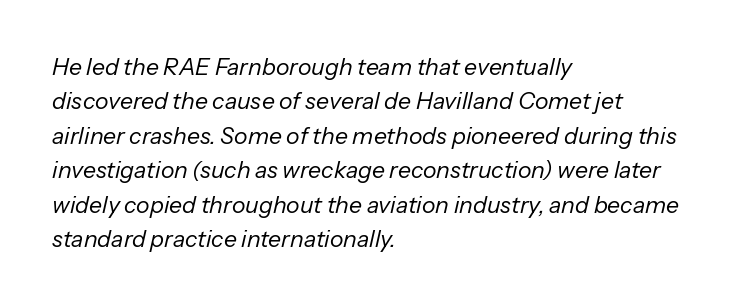
Q: Is the text bold? A: No.
Q: Is the text italic (slanted)? A: Yes, it leans right by about 13 degrees.
Q: Is the text underlined? A: No.
Q: How is the paragraph aligned? A: Left-aligned.
Q: Is the spacing between letters normal or unusually wide? A: Normal.
Q: Is the spacing between lines tight, normal or loose? A: Normal.
